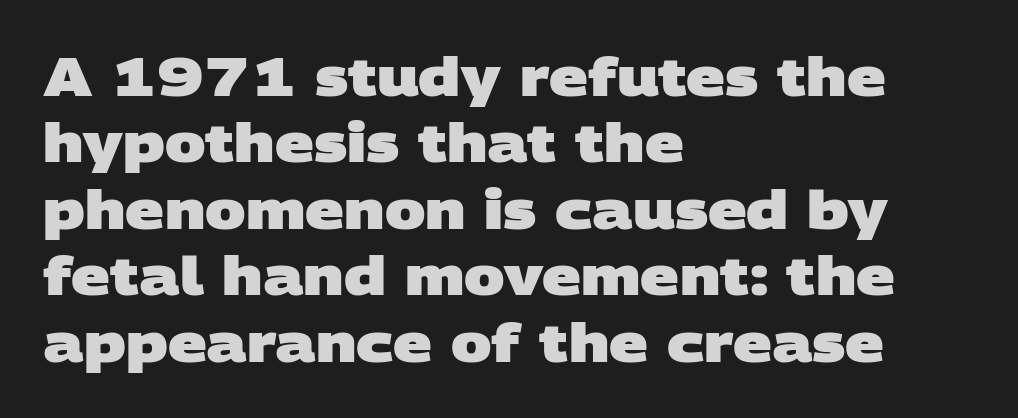
{"serif": "no", "bold": "yes", "weight": "heavy", "width": "wide", "stroke_contrast": "low", "x_height": "large", "monospaced": "no", "underline": "no", "align": "left", "line_spacing_ratio": 1.23, "letter_spacing": "normal", "letter_spacing_em": 0.0, "glyph_px": 54}
